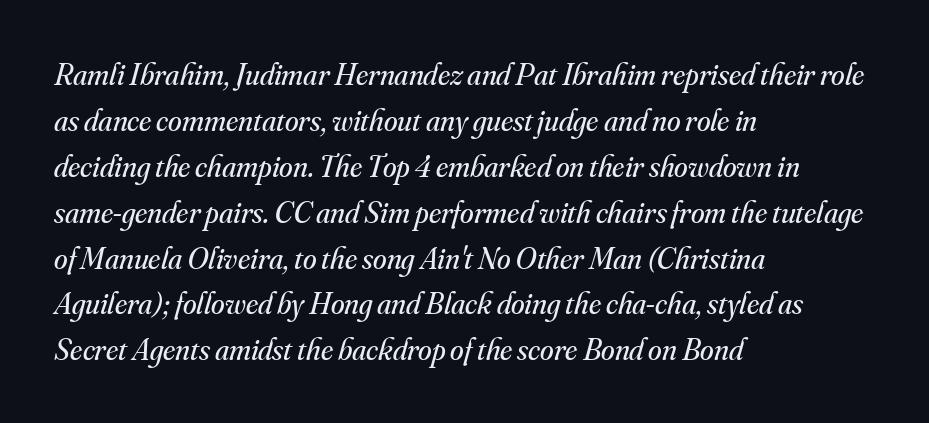
The image shows 31 px regular-weight serif type, italic (leaning right); set left-aligned, normal line spacing (1.48x), normal letter spacing, not underlined; medium stroke contrast and a small x-height.
